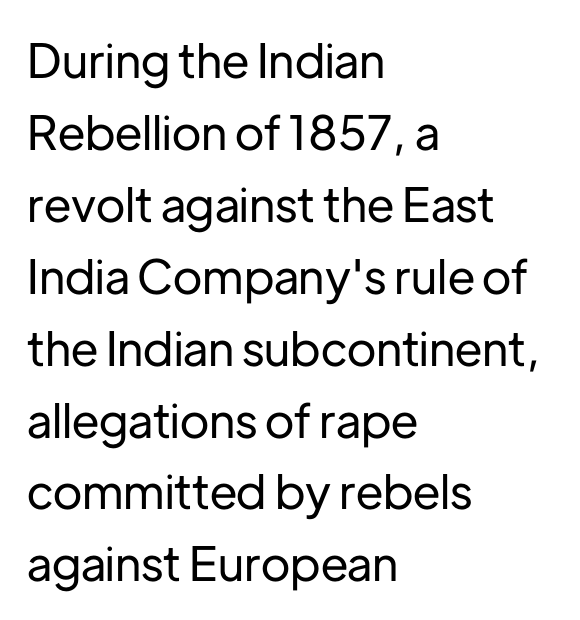
{"serif": "no", "italic": "no", "width": "normal", "stroke_contrast": "low", "x_height": "medium", "monospaced": "no", "underline": "no", "align": "left", "line_spacing": "normal", "line_spacing_ratio": 1.53, "letter_spacing": "normal", "letter_spacing_em": 0.0, "glyph_px": 47}
